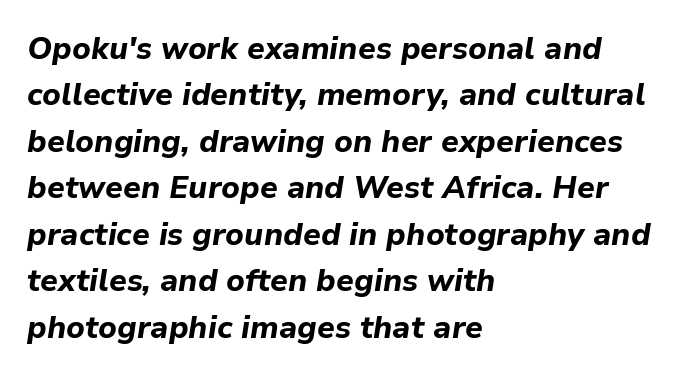
{"italic": "yes", "lean": "right", "slant_degrees": 9, "bold": "yes", "weight": "bold", "width": "normal", "stroke_contrast": "low", "x_height": "medium", "monospaced": "no", "underline": "no", "align": "left", "line_spacing": "normal", "line_spacing_ratio": 1.5, "letter_spacing": "normal", "letter_spacing_em": 0.0, "glyph_px": 31}
